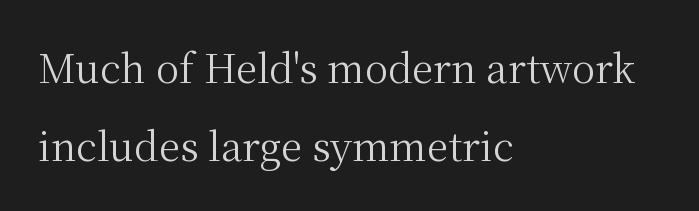
{"serif": "yes", "italic": "no", "bold": "no", "weight": "regular", "width": "normal", "stroke_contrast": "medium", "x_height": "medium", "monospaced": "no", "underline": "no", "align": "left", "line_spacing": "loose", "line_spacing_ratio": 2.0, "letter_spacing": "normal", "letter_spacing_em": 0.0, "glyph_px": 39}
